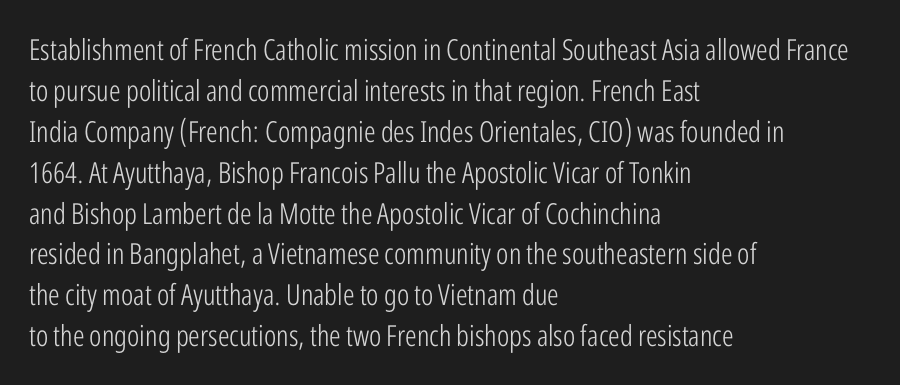
The image shows 29 px light, condensed sans-serif type, upright; set left-aligned, normal line spacing (1.41x), normal letter spacing, not underlined; low stroke contrast and a medium x-height.
